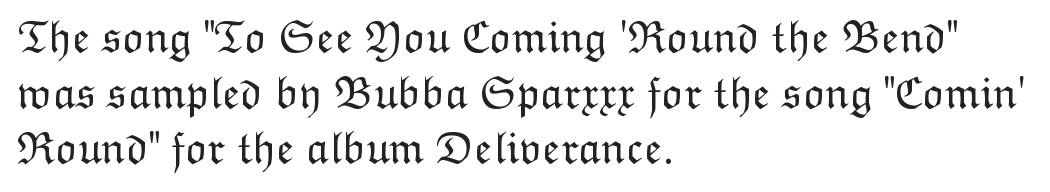
These lines stack with their left ends in a neat column. Each letter keeps its own natural width here, so spacing adapts to shape. Is the type heavy? It reads as light-to-regular instead. Vertical strokes here are truly vertical.
